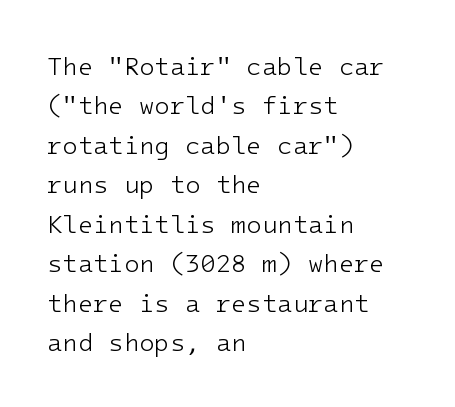
Q: Is the text bold? A: No.
Q: Is the text italic (slanted)? A: No, it is upright.
Q: Is the text underlined? A: No.
Q: How is the paragraph aligned? A: Left-aligned.
Q: Is the spacing between letters normal or unusually wide? A: Normal.
Q: Is the spacing between lines tight, normal or loose? A: Normal.
